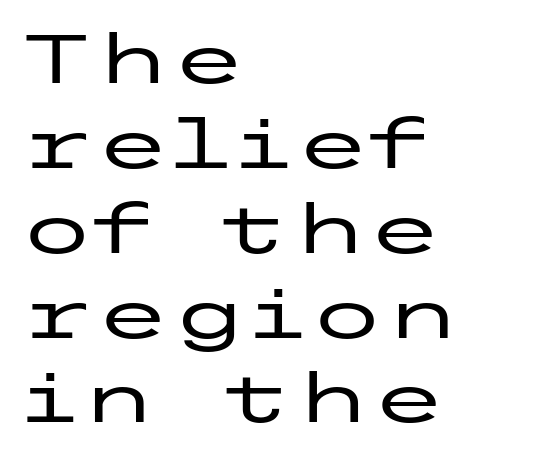
A roman cut, with each character standing at attention. The glyphs in this specimen are sans serif. The compositor pushed each line to the left boundary. The rendering keeps characters at their native spacing. The passage shown is not underscored anywhere.
